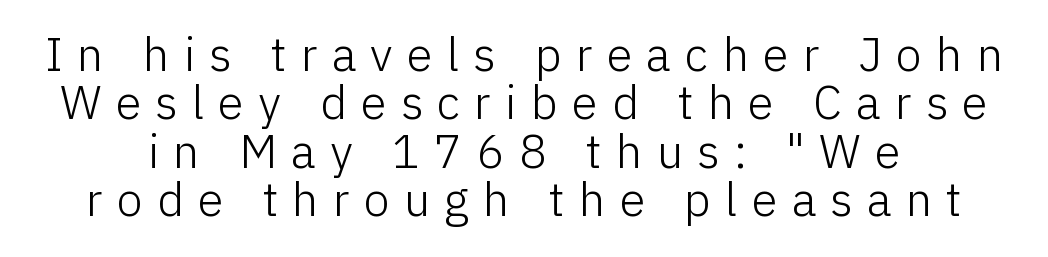
{"serif": "no", "italic": "no", "bold": "no", "weight": "light", "width": "normal", "stroke_contrast": "low", "x_height": "medium", "monospaced": "no", "underline": "no", "line_spacing": "tight", "line_spacing_ratio": 1.03, "letter_spacing": "wide", "letter_spacing_em": 0.3, "glyph_px": 47}
